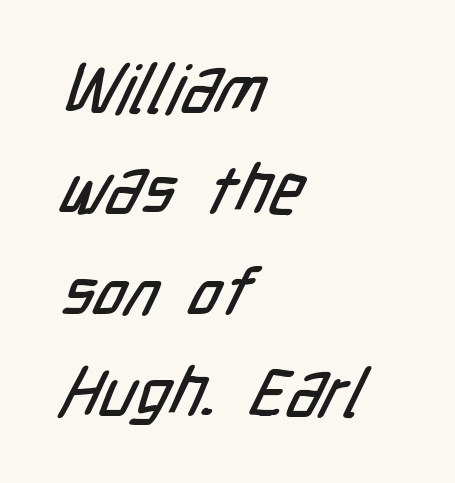
{"serif": "no", "width": "condensed", "stroke_contrast": "low", "x_height": "medium", "monospaced": "no", "underline": "no", "align": "left", "line_spacing": "normal", "line_spacing_ratio": 1.49, "letter_spacing": "normal", "letter_spacing_em": 0.0, "glyph_px": 68}
